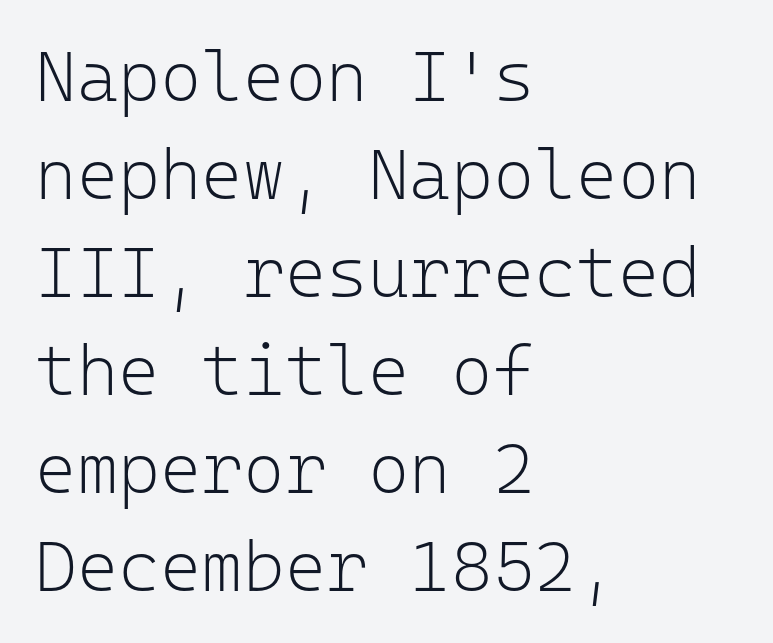
{"serif": "no", "italic": "no", "bold": "no", "weight": "light", "width": "normal", "stroke_contrast": "low", "x_height": "medium", "monospaced": "yes", "underline": "no", "align": "left", "line_spacing": "normal", "line_spacing_ratio": 1.38, "letter_spacing": "normal", "letter_spacing_em": 0.0, "glyph_px": 71}
